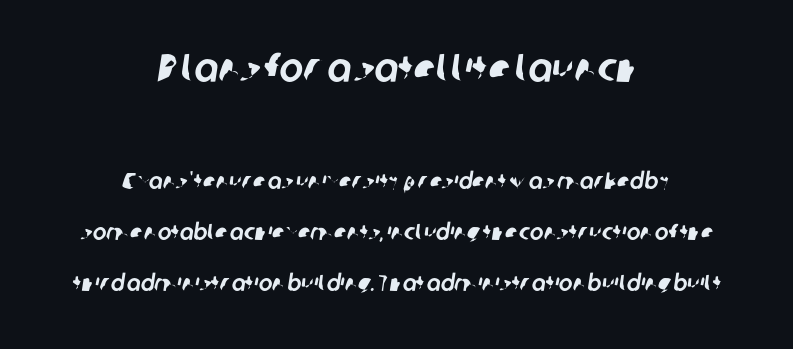
{"serif": "no", "width": "normal", "stroke_contrast": "low", "x_height": "medium", "monospaced": "no", "underline": "no", "align": "center", "line_spacing": "loose", "line_spacing_ratio": 2.21, "letter_spacing": "normal", "letter_spacing_em": 0.0, "larger_block": "first", "size_ratio": 1.74, "glyph_px": 40}
